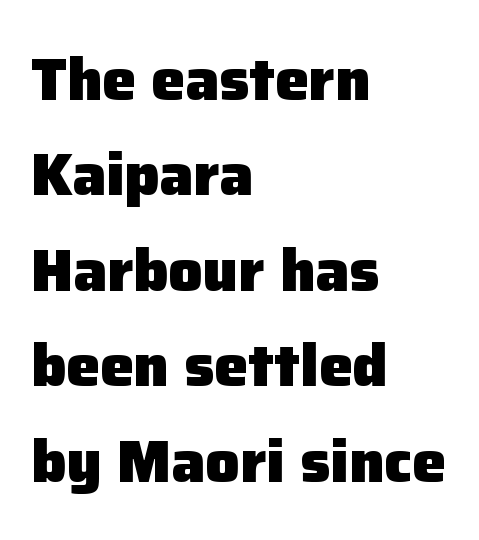
{"serif": "no", "italic": "no", "bold": "yes", "weight": "heavy", "width": "normal", "stroke_contrast": "low", "x_height": "medium", "monospaced": "no", "underline": "no", "align": "left", "line_spacing": "normal", "line_spacing_ratio": 1.59, "letter_spacing": "normal", "letter_spacing_em": 0.0, "glyph_px": 60}
